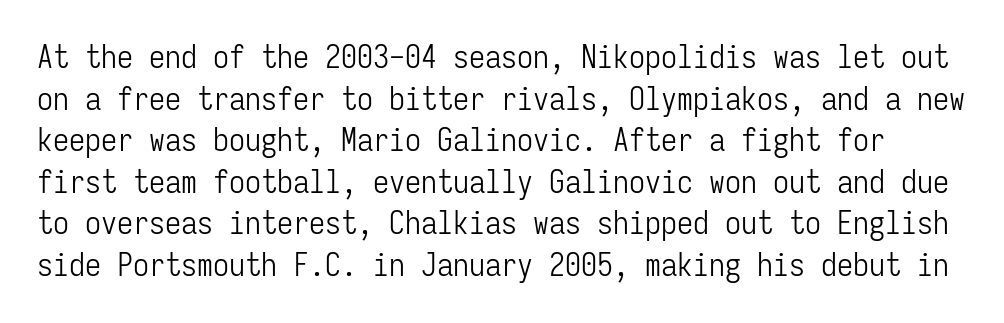
The image shows 32 px light, condensed sans-serif type, upright, monospaced; set normal line spacing (1.3x), normal letter spacing, not underlined; low stroke contrast and a medium x-height.
